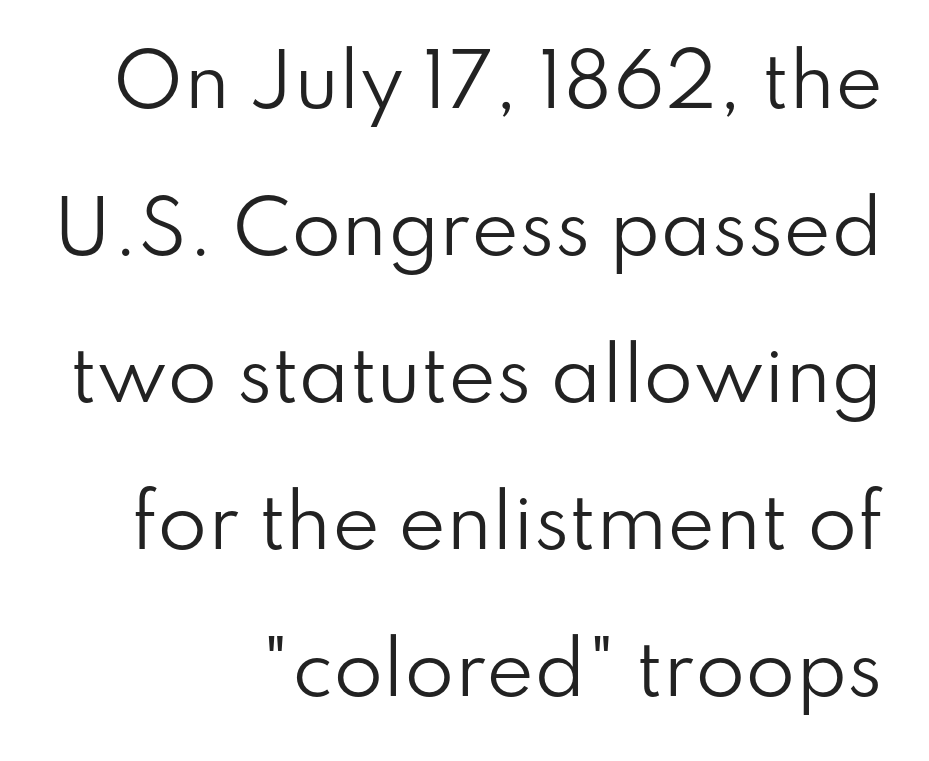
Q: Is the text bold? A: No.
Q: Is the text italic (slanted)? A: No, it is upright.
Q: Is the typeface a serif or a sans-serif typeface? A: Sans-serif.
Q: Is the text underlined? A: No.
Q: How is the paragraph aligned? A: Right-aligned.
Q: Is the spacing between letters normal or unusually wide? A: Normal.
Q: Is the spacing between lines tight, normal or loose? A: Loose.
Q: Width (condensed, normal, or wide)? A: Normal.
Q: Stroke contrast? A: Low.
Q: x-height? A: Small.
Q: Monospaced? A: No.
